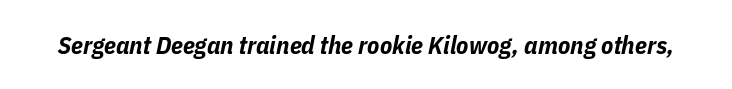
Q: Is the text bold? A: Yes.
Q: Is the text italic (slanted)? A: Yes, it leans right by about 11 degrees.
Q: Is the text underlined? A: No.
Q: Is the spacing between letters normal or unusually wide? A: Normal.
